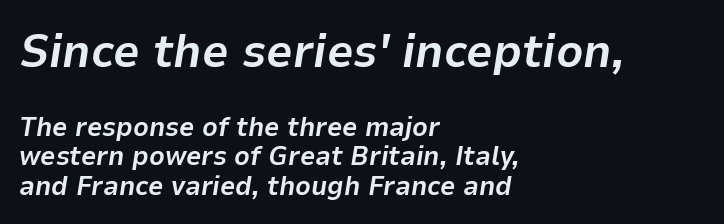
Q: Is the text bold? A: Yes.
Q: Is the text italic (slanted)? A: Yes, it leans right by about 9 degrees.
Q: Is the text underlined? A: No.
Q: How is the paragraph aligned? A: Left-aligned.
Q: Is the spacing between letters normal or unusually wide? A: Normal.
Q: Is the spacing between lines tight, normal or loose? A: Tight.
Q: Which block of text is set in a larger size, the first (top) or the second (bottom)? A: The first (top) one.
Q: Width (condensed, normal, or wide)? A: Normal.
Q: Stroke contrast? A: Low.
Q: x-height? A: Medium.
Q: Monospaced? A: No.
